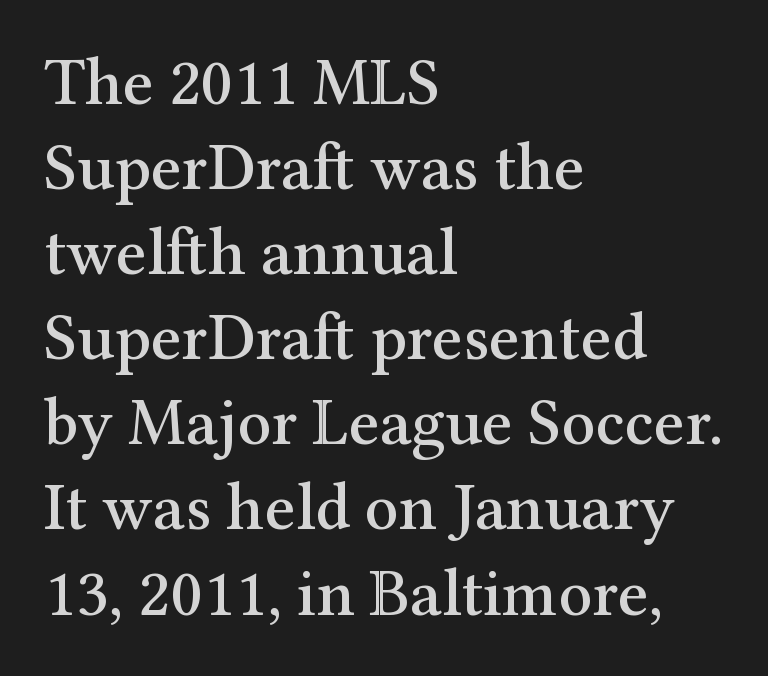
Q: Is the text italic (slanted)? A: No, it is upright.
Q: Is the typeface a serif or a sans-serif typeface? A: Serif.
Q: Is the text underlined? A: No.
Q: How is the paragraph aligned? A: Left-aligned.
Q: Is the spacing between letters normal or unusually wide? A: Normal.
Q: Is the spacing between lines tight, normal or loose? A: Normal.
Q: Width (condensed, normal, or wide)? A: Normal.
Q: Stroke contrast? A: Medium.
Q: x-height? A: Medium.
Q: Monospaced? A: No.
